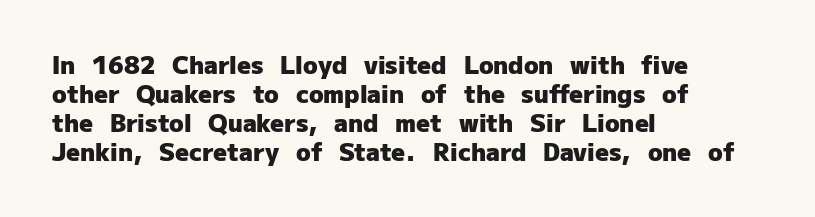
Bold? Absolutely — the strokes are thick and heavy. These lines are set flush left with a ragged right edge. Each row of text sits above clean, open space. There is no visible air inserted between adjacent glyphs. The type sits square on the baseline with zero lean.
